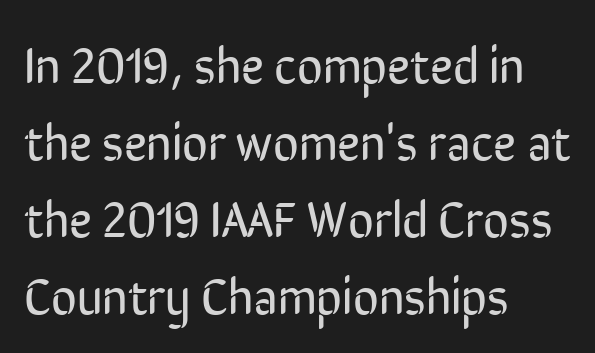
The zone under the glyphs is completely vacant. Observe the absence of serifs on each vertical stroke in this sample. A typesetter would call this zero additional tracking. Successive baselines arrive at the customary interval.
